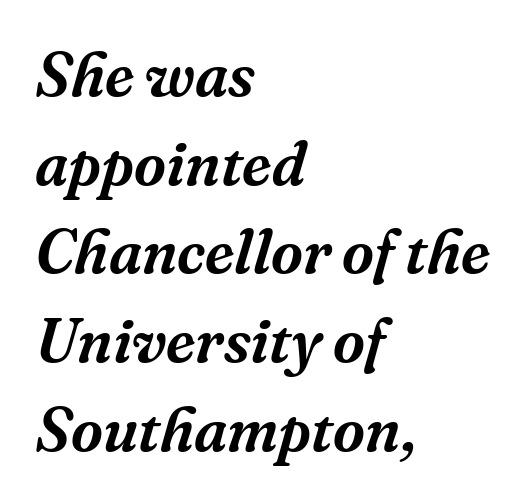
There's an unmistakable incline to the writing here. Caption: standard tracking, unaltered. Line spacing here is normal. Character widths vary here, with narrow letters taking less room than wide ones. Leftover space on each line is placed entirely after the last word. What kind of face is this? One with serifs.
